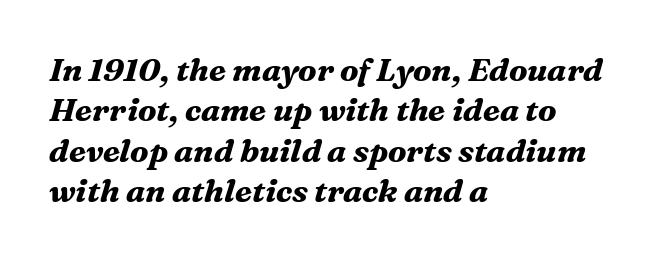
{"serif": "yes", "italic": "yes", "lean": "right", "slant_degrees": 16, "bold": "yes", "weight": "bold", "width": "normal", "stroke_contrast": "medium", "x_height": "medium", "monospaced": "no", "underline": "no", "align": "left", "line_spacing": "normal", "line_spacing_ratio": 1.26, "letter_spacing": "normal", "letter_spacing_em": 0.0, "glyph_px": 32}
